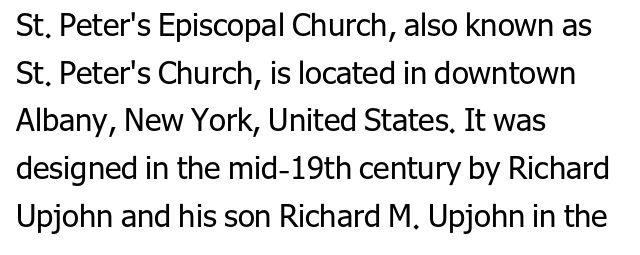
{"serif": "no", "italic": "no", "bold": "no", "weight": "regular", "width": "normal", "stroke_contrast": "low", "x_height": "medium", "monospaced": "no", "underline": "no", "align": "left", "line_spacing": "normal", "line_spacing_ratio": 1.54, "letter_spacing": "normal", "letter_spacing_em": 0.0, "glyph_px": 31}
